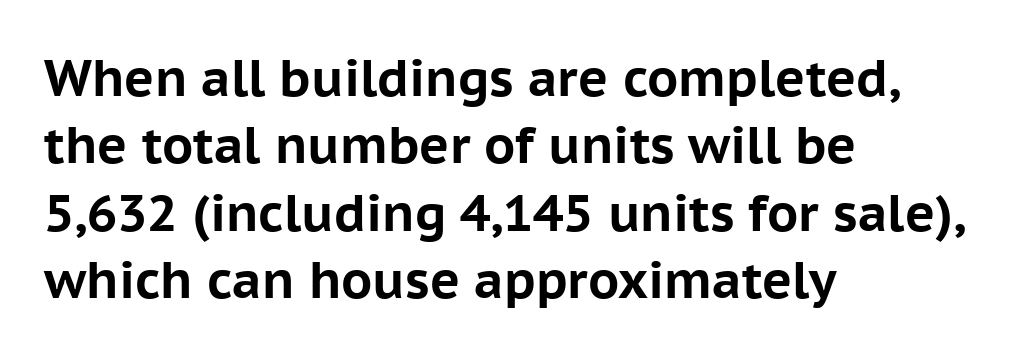
The image shows 51 px bold sans-serif type, upright; set left-aligned, normal line spacing (1.32x), normal letter spacing, not underlined; low stroke contrast and a medium x-height.
